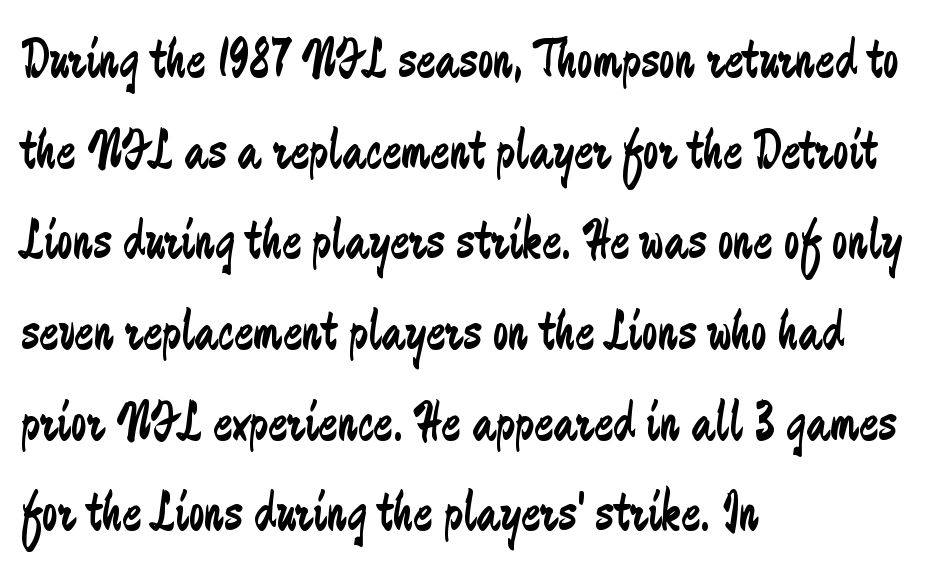
The image shows 57 px regular-weight, condensed sans-serif type; set left-aligned, normal line spacing (1.59x), normal letter spacing, not underlined; low stroke contrast and a small x-height.
